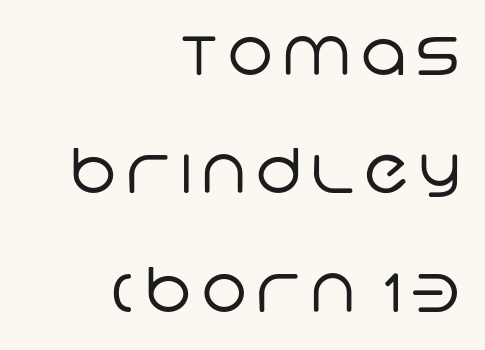
The setting favours the right margin, as signatures and pull-quotes sometimes do. Loosely led — the rows are spread out. Does the type have serifs? No, each stem ends abruptly. The strip under each line holds only bare page.
